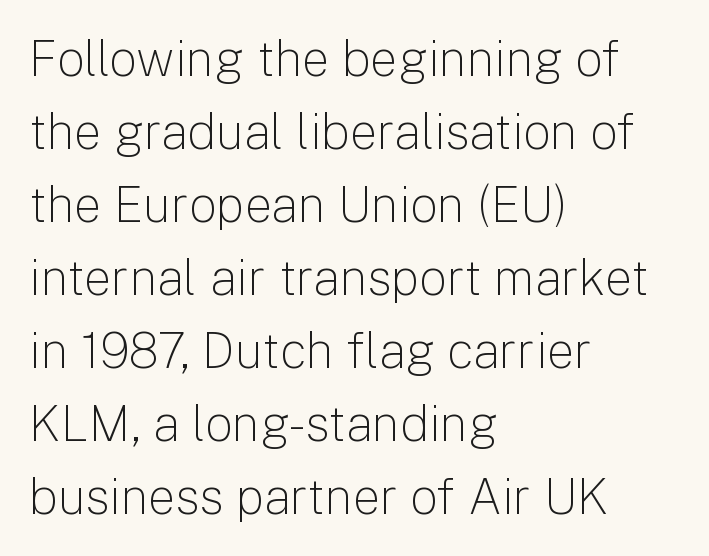
{"serif": "no", "italic": "no", "bold": "no", "weight": "light", "width": "normal", "stroke_contrast": "low", "x_height": "medium", "monospaced": "no", "underline": "no", "align": "left", "line_spacing": "normal", "line_spacing_ratio": 1.49, "letter_spacing": "normal", "letter_spacing_em": 0.0, "glyph_px": 49}
